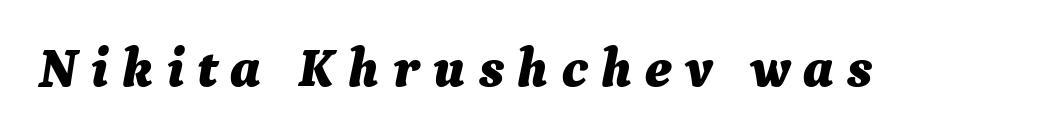
Q: Is the text bold? A: Yes.
Q: Is the text italic (slanted)? A: Yes, it leans right by about 9 degrees.
Q: Is the text underlined? A: No.
Q: Is the spacing between letters normal or unusually wide? A: Unusually wide.
Q: Width (condensed, normal, or wide)? A: Normal.
Q: Stroke contrast? A: Medium.
Q: x-height? A: Medium.
Q: Monospaced? A: No.
